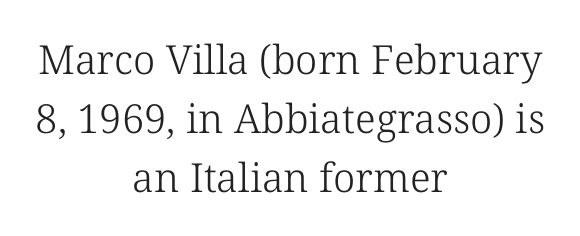
Weight class: somewhere from thin through regular. Every row of glyphs is offset so its center matches the block's center. Little horizontal feet cap the strokes, marking this as serif type. Regular leading. Glyph-to-glyph distance matches everyday printed text.
